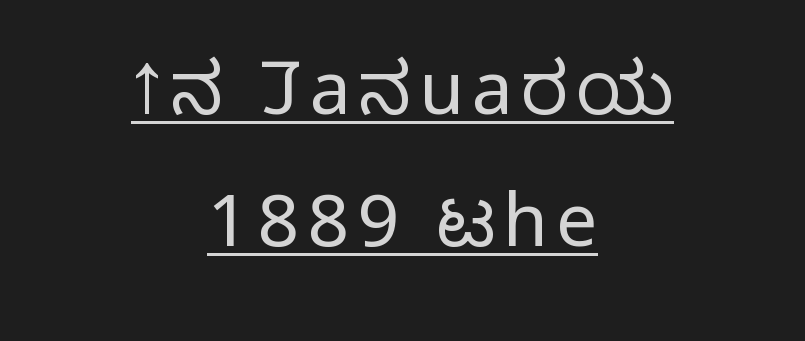
Do the characters align in a grid? No, the font is proportional. In CSS terms this would be text-align: center. These lines were composed using upright roman letters. The lettering is marked with a stroke running underneath it. Note: no serifs on the glyphs.
